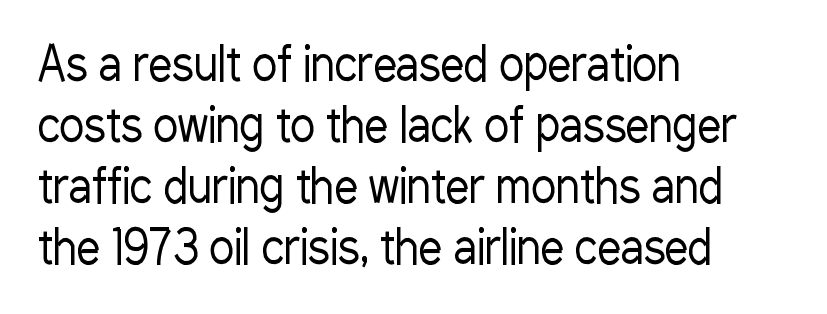
{"serif": "no", "italic": "no", "bold": "no", "weight": "regular", "width": "condensed", "stroke_contrast": "low", "x_height": "medium", "monospaced": "no", "underline": "no", "align": "left", "line_spacing": "normal", "line_spacing_ratio": 1.3, "letter_spacing": "normal", "letter_spacing_em": 0.0, "glyph_px": 47}
